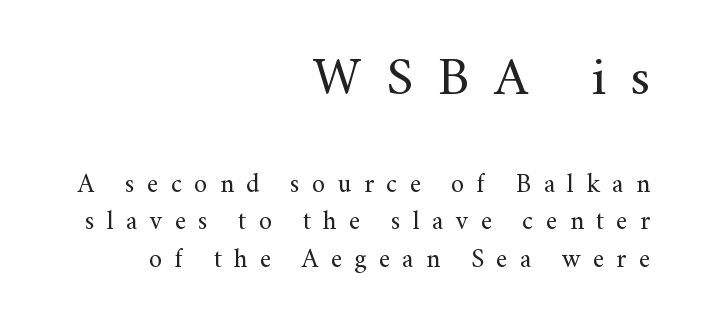
Q: Is the text bold? A: No.
Q: Is the text italic (slanted)? A: No, it is upright.
Q: Is the typeface a serif or a sans-serif typeface? A: Serif.
Q: Is the text underlined? A: No.
Q: How is the paragraph aligned? A: Right-aligned.
Q: Is the spacing between letters normal or unusually wide? A: Unusually wide.
Q: Is the spacing between lines tight, normal or loose? A: Normal.
Q: Which block of text is set in a larger size, the first (top) or the second (bottom)? A: The first (top) one.
Q: Width (condensed, normal, or wide)? A: Normal.
Q: Stroke contrast? A: Medium.
Q: x-height? A: Small.
Q: Monospaced? A: No.
